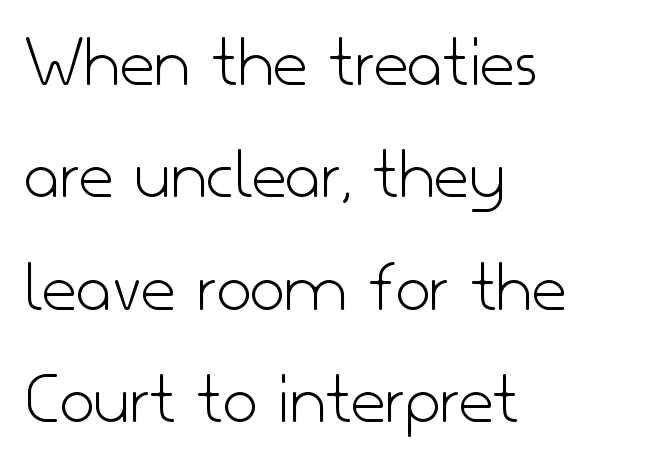
Q: Is the text bold? A: No.
Q: Is the text italic (slanted)? A: No, it is upright.
Q: Is the typeface a serif or a sans-serif typeface? A: Sans-serif.
Q: Is the text underlined? A: No.
Q: How is the paragraph aligned? A: Left-aligned.
Q: Is the spacing between letters normal or unusually wide? A: Normal.
Q: Is the spacing between lines tight, normal or loose? A: Normal.
Q: Width (condensed, normal, or wide)? A: Normal.
Q: Stroke contrast? A: Low.
Q: x-height? A: Small.
Q: Monospaced? A: No.
